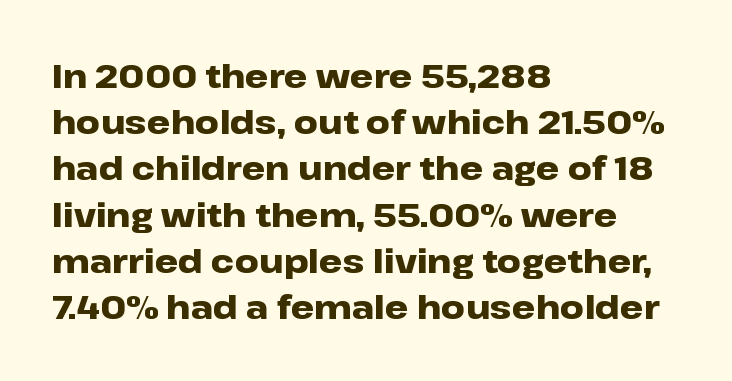
The image shows 33 px heavy, wide sans-serif type, upright; set left-aligned, normal line spacing (1.4x), normal letter spacing, not underlined; low stroke contrast and a medium x-height.
